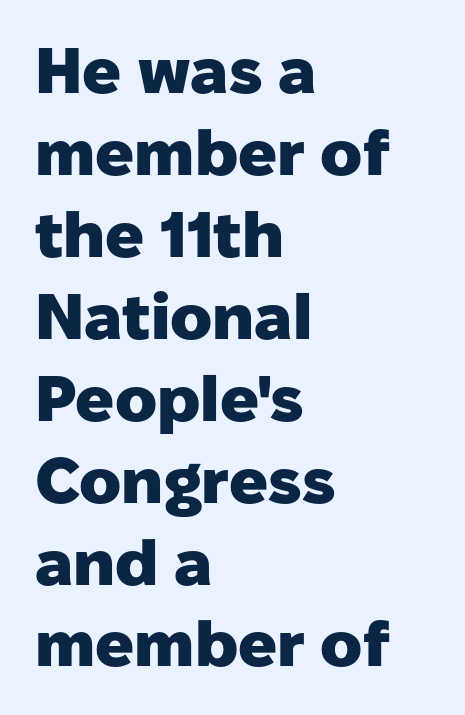
The image shows 64 px heavy sans-serif type, upright; set left-aligned, normal line spacing (1.28x), normal letter spacing, not underlined; low stroke contrast and a medium x-height.
